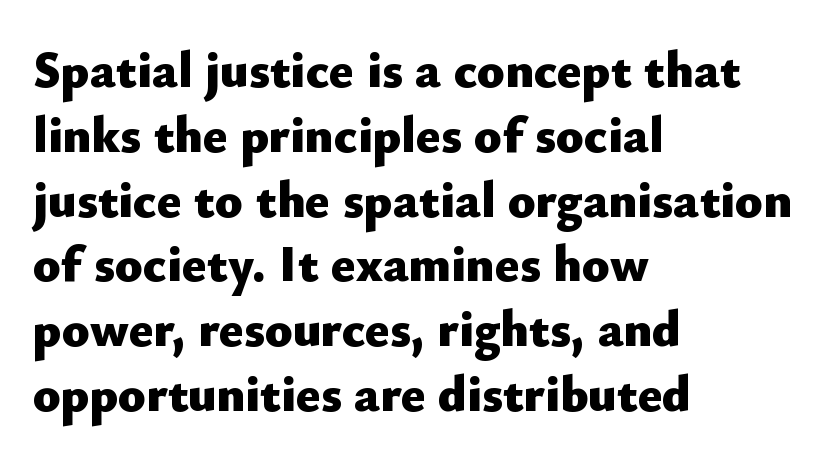
The image shows 51 px heavy sans-serif type, upright; set left-aligned, normal line spacing (1.27x), normal letter spacing, not underlined; low stroke contrast and a small x-height.
